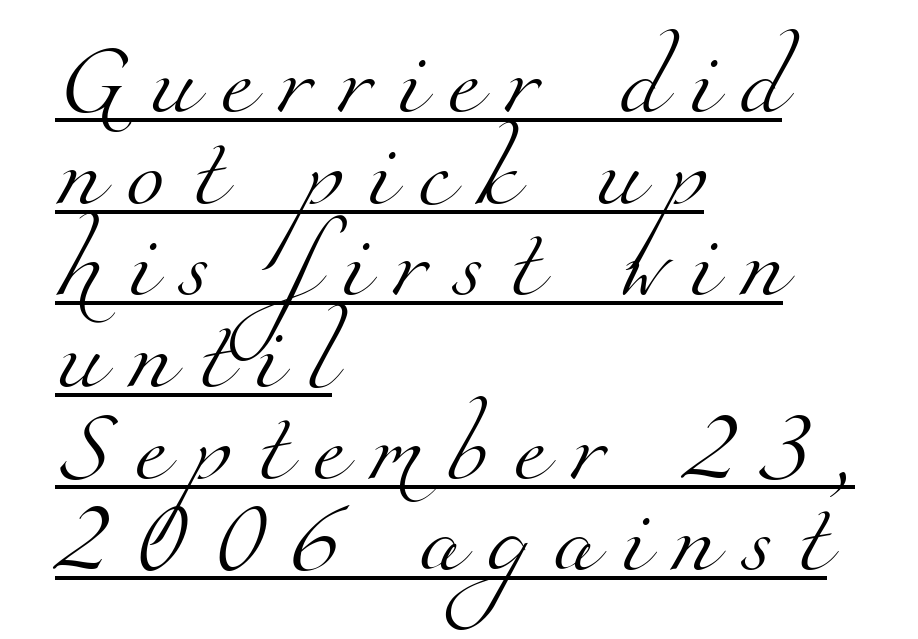
{"serif": "yes", "bold": "no", "weight": "light", "width": "normal", "stroke_contrast": "medium", "x_height": "small", "monospaced": "no", "underline": "yes", "align": "left", "line_spacing": "normal", "line_spacing_ratio": 1.31, "letter_spacing": "wide", "letter_spacing_em": 0.36, "glyph_px": 70}
